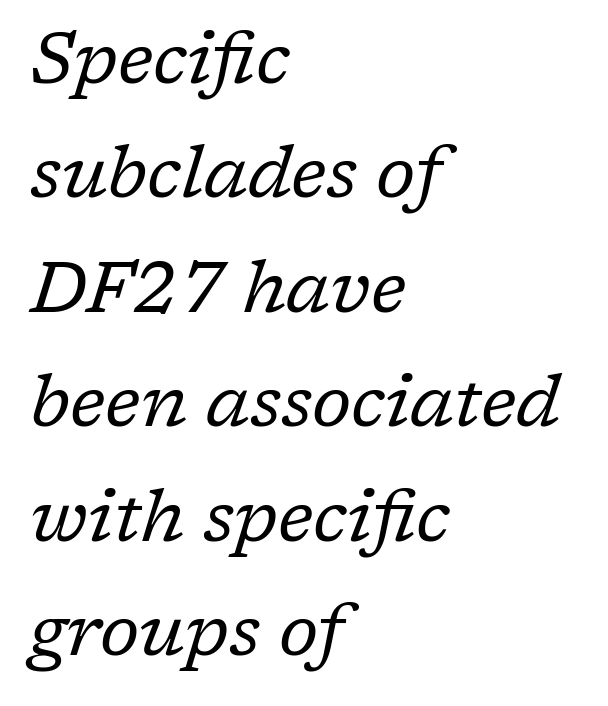
Q: Is the text bold? A: No.
Q: Is the text italic (slanted)? A: Yes, it leans right by about 17 degrees.
Q: Is the typeface a serif or a sans-serif typeface? A: Serif.
Q: Is the text underlined? A: No.
Q: How is the paragraph aligned? A: Left-aligned.
Q: Is the spacing between letters normal or unusually wide? A: Normal.
Q: Is the spacing between lines tight, normal or loose? A: Normal.
Q: Width (condensed, normal, or wide)? A: Normal.
Q: Stroke contrast? A: Low.
Q: x-height? A: Medium.
Q: Monospaced? A: No.
